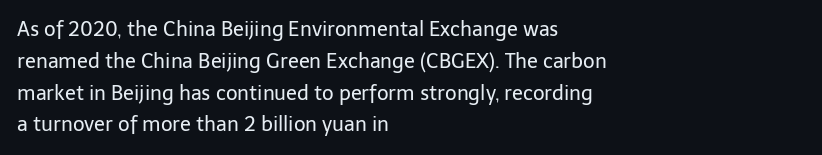
{"italic": "no", "bold": "no", "underline": "no", "align": "left", "line_spacing": "normal", "line_spacing_ratio": 1.59, "letter_spacing": "normal", "letter_spacing_em": 0.0, "glyph_px": 20}
